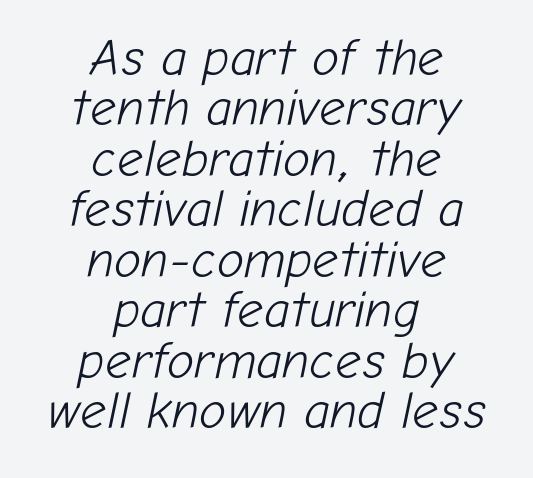
The image shows 51 px light type, italic (leaning right); set centered, tight line spacing (0.99x), normal letter spacing, not underlined; low stroke contrast and a medium x-height.
